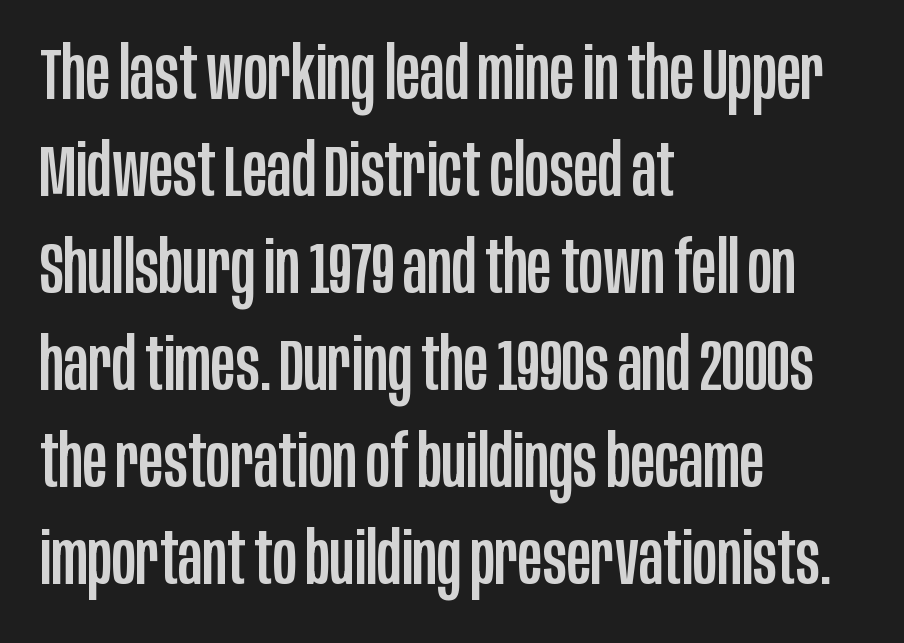
Regarding leading, the lines here are spaced in the standard way. Look at the tracking — it's just the regular setting, nothing added. A bare baseline throughout the passage. Line beginnings align vertically; line endings do not. Ascenders rise straight up at ninety degrees. Does the type have serifs? No, each stem ends abruptly.
